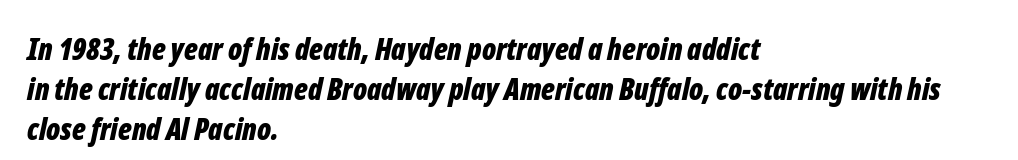
Characters are canted at an angle relative to the baseline's perpendicular. The space directly below the letters is spotless. The paragraph has a hard left edge and a soft right edge. The tracking reads as untouched default to a designer's eye. You could not count columns in this text — the font is proportionally spaced. The rendering uses a bold face; every stroke is thick and dark.
